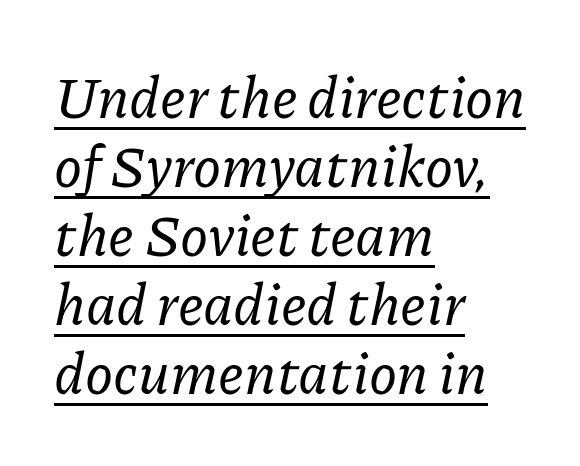
{"serif": "yes", "italic": "yes", "lean": "right", "slant_degrees": 11, "width": "normal", "stroke_contrast": "low", "x_height": "medium", "monospaced": "no", "underline": "yes", "align": "left", "line_spacing_ratio": 1.21, "letter_spacing": "normal", "letter_spacing_em": 0.0, "glyph_px": 57}
